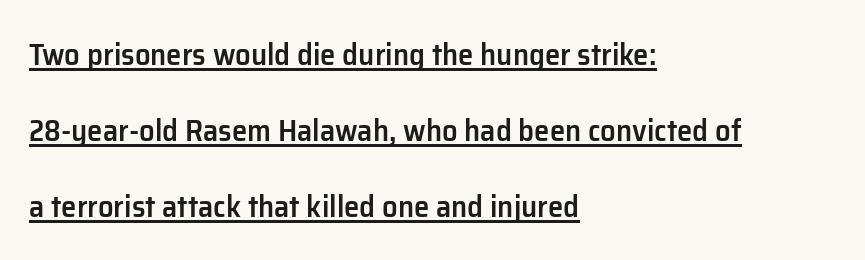
Q: Is the text bold? A: Semi-bold.
Q: Is the text italic (slanted)? A: No, it is upright.
Q: Is the typeface a serif or a sans-serif typeface? A: Sans-serif.
Q: Is the text underlined? A: Yes.
Q: How is the paragraph aligned? A: Left-aligned.
Q: Is the spacing between letters normal or unusually wide? A: Normal.
Q: Is the spacing between lines tight, normal or loose? A: Loose.
Q: Width (condensed, normal, or wide)? A: Normal.
Q: Stroke contrast? A: Low.
Q: x-height? A: Medium.
Q: Monospaced? A: No.
